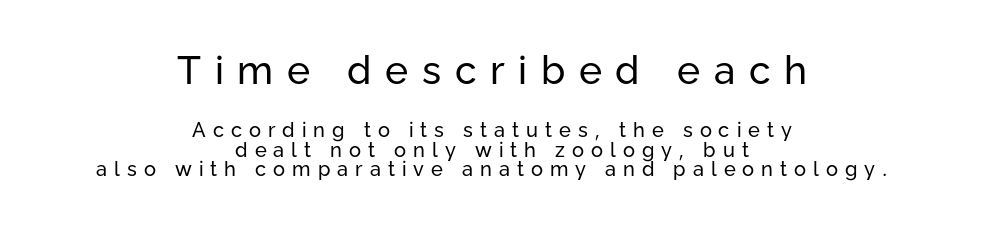
Q: Is the text bold? A: No.
Q: Is the text italic (slanted)? A: No, it is upright.
Q: Is the typeface a serif or a sans-serif typeface? A: Sans-serif.
Q: Is the text underlined? A: No.
Q: How is the paragraph aligned? A: Centered.
Q: Is the spacing between letters normal or unusually wide? A: Unusually wide.
Q: Is the spacing between lines tight, normal or loose? A: Tight.
Q: Which block of text is set in a larger size, the first (top) or the second (bottom)? A: The first (top) one.
Q: Width (condensed, normal, or wide)? A: Normal.
Q: Stroke contrast? A: Low.
Q: x-height? A: Medium.
Q: Monospaced? A: No.
